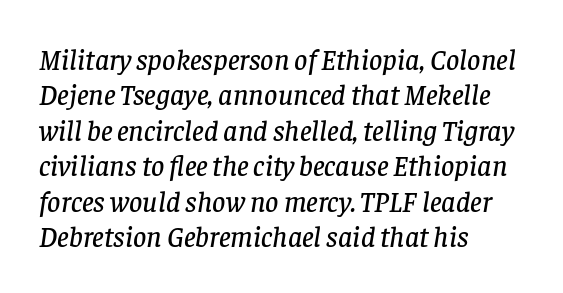
Short and long lines alike share a common starting point at left. The passage shown has conventional tracking throughout. The specimen reads as italic at a glance. A clean baseline with only descenders dipping below it.
